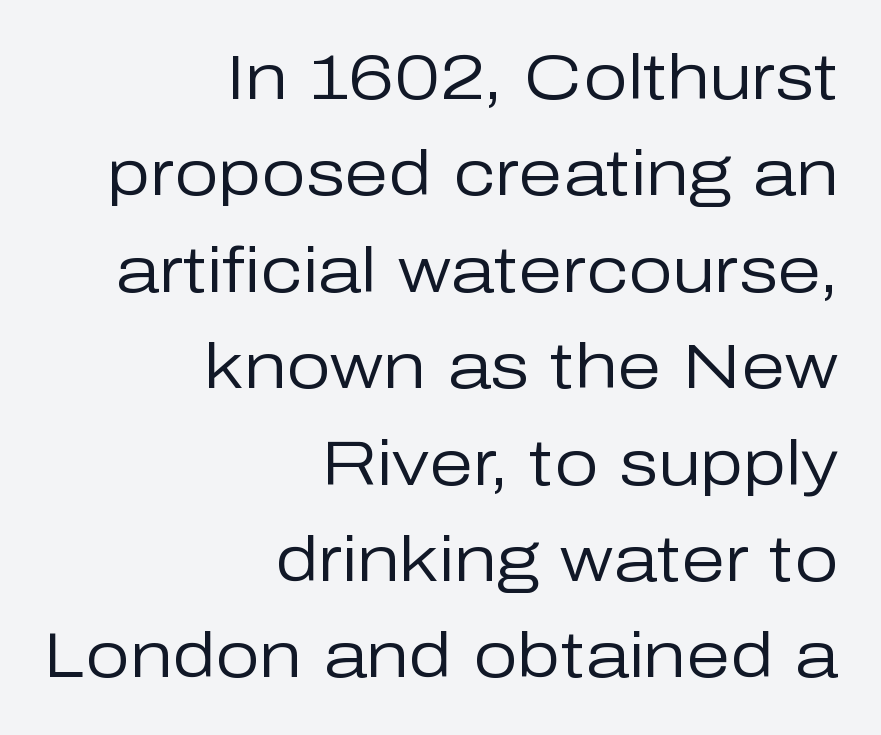
{"serif": "no", "italic": "no", "bold": "no", "weight": "regular", "width": "normal", "stroke_contrast": "low", "x_height": "medium", "monospaced": "no", "underline": "no", "align": "right", "line_spacing": "normal", "line_spacing_ratio": 1.53, "letter_spacing": "normal", "letter_spacing_em": 0.0, "glyph_px": 63}
